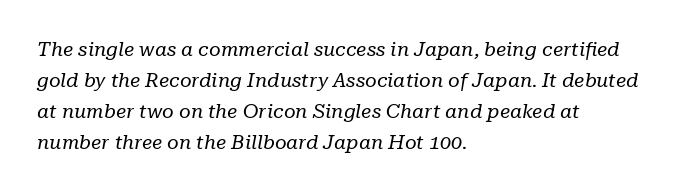
Q: Is the text bold? A: No.
Q: Is the text italic (slanted)? A: Yes, it leans right by about 10 degrees.
Q: Is the text underlined? A: No.
Q: How is the paragraph aligned? A: Left-aligned.
Q: Is the spacing between letters normal or unusually wide? A: Normal.
Q: Is the spacing between lines tight, normal or loose? A: Normal.
